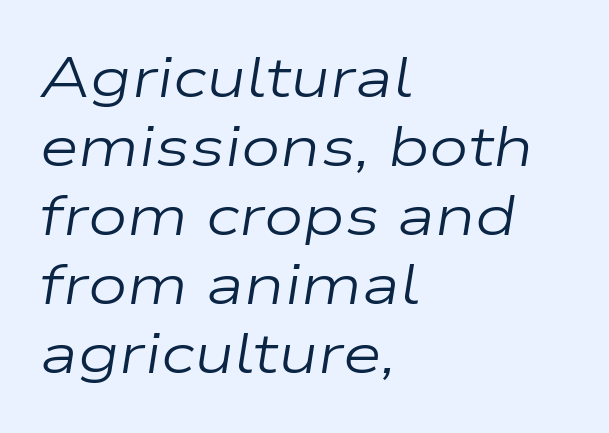
{"italic": "yes", "lean": "right", "slant_degrees": 9, "bold": "no", "weight": "regular", "width": "wide", "stroke_contrast": "low", "x_height": "medium", "monospaced": "no", "underline": "no", "align": "left", "line_spacing_ratio": 1.23, "letter_spacing": "normal", "letter_spacing_em": 0.0, "glyph_px": 56}
